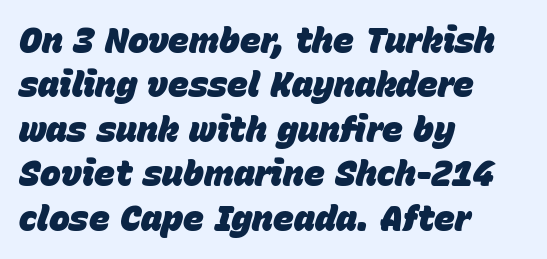
Horizontal alignment here is leftward, the default for most running prose. Inter-character spacing is left at the font's built-in metrics. Every character sits at an angle, as italics do. Vertical spacing — default. Think of a printed novel: that variable character pitch is what you see here.
